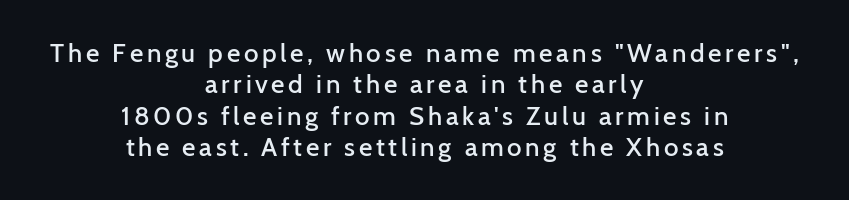
The image shows 26 px text type, upright; set centered, line spacing 1.21x, not underlined.
